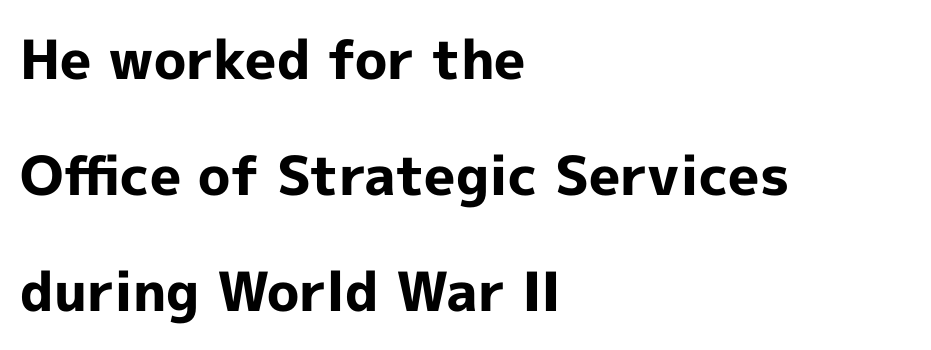
Q: Is the text bold? A: Yes.
Q: Is the text italic (slanted)? A: No, it is upright.
Q: Is the typeface a serif or a sans-serif typeface? A: Sans-serif.
Q: Is the text underlined? A: No.
Q: How is the paragraph aligned? A: Left-aligned.
Q: Is the spacing between letters normal or unusually wide? A: Normal.
Q: Is the spacing between lines tight, normal or loose? A: Loose.
Q: Width (condensed, normal, or wide)? A: Normal.
Q: x-height? A: Medium.
Q: Monospaced? A: No.
